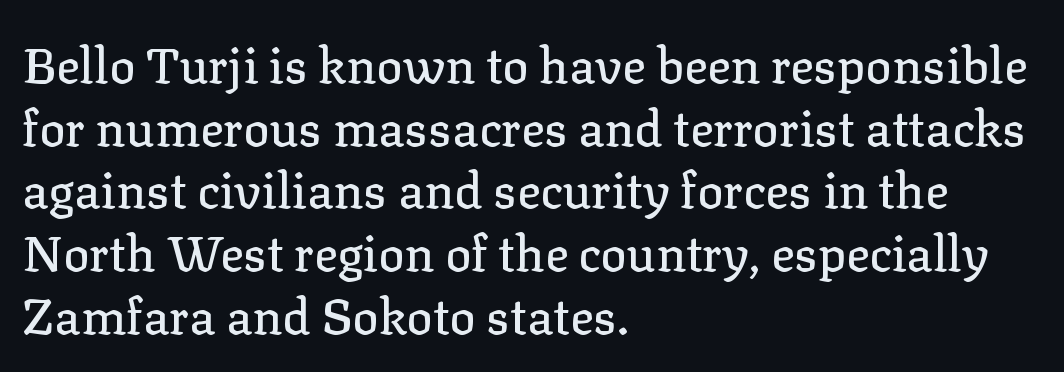
{"serif": "yes", "italic": "no", "width": "normal", "stroke_contrast": "low", "x_height": "medium", "monospaced": "no", "underline": "no", "align": "left", "line_spacing": "normal", "line_spacing_ratio": 1.28, "letter_spacing": "normal", "letter_spacing_em": 0.0, "glyph_px": 49}
